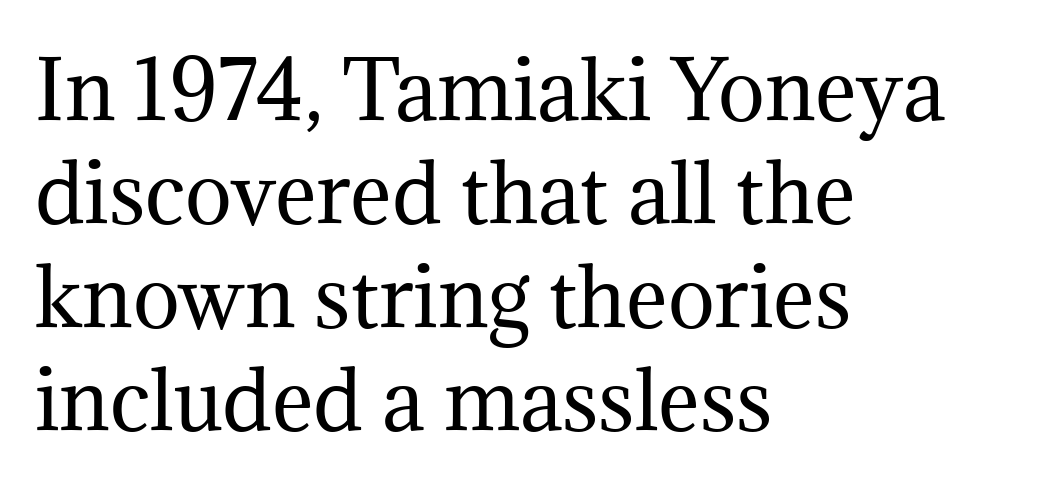
Q: Is the text bold? A: No.
Q: Is the text italic (slanted)? A: No, it is upright.
Q: Is the typeface a serif or a sans-serif typeface? A: Serif.
Q: Is the text underlined? A: No.
Q: How is the paragraph aligned? A: Left-aligned.
Q: Is the spacing between letters normal or unusually wide? A: Normal.
Q: Is the spacing between lines tight, normal or loose? A: Normal.
Q: Width (condensed, normal, or wide)? A: Normal.
Q: Stroke contrast? A: Medium.
Q: x-height? A: Medium.
Q: Monospaced? A: No.
